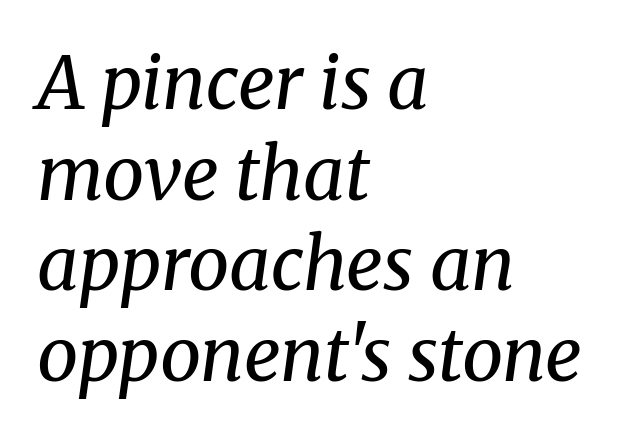
Where is the straight margin? On the left. Students, note that the glyphs here touch the page at normal intervals. The weight tops out at a normal text grade. Compared with ordinary roman type, these characters are visibly tilted.
